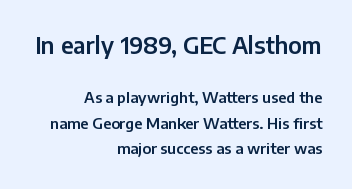
{"italic": "no", "underline": "no", "align": "right", "line_spacing": "normal", "line_spacing_ratio": 1.7, "letter_spacing": "normal", "letter_spacing_em": 0.0, "larger_block": "first", "size_ratio": 1.53, "glyph_px": 23}
